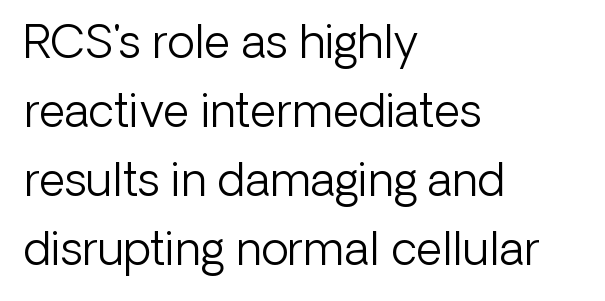
Q: Is the text bold? A: No.
Q: Is the text italic (slanted)? A: No, it is upright.
Q: Is the typeface a serif or a sans-serif typeface? A: Sans-serif.
Q: Is the text underlined? A: No.
Q: How is the paragraph aligned? A: Left-aligned.
Q: Is the spacing between letters normal or unusually wide? A: Normal.
Q: Is the spacing between lines tight, normal or loose? A: Normal.
Q: Width (condensed, normal, or wide)? A: Normal.
Q: Stroke contrast? A: Low.
Q: x-height? A: Medium.
Q: Monospaced? A: No.
